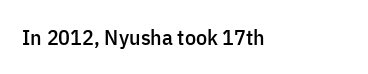
{"italic": "no", "underline": "no", "letter_spacing": "normal", "letter_spacing_em": 0.0, "glyph_px": 22}
